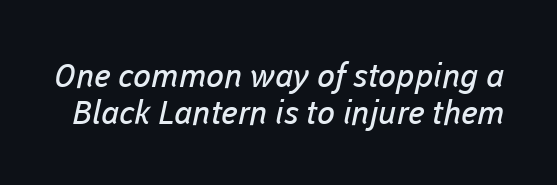
Q: Is the text bold? A: No.
Q: Is the typeface a serif or a sans-serif typeface? A: Sans-serif.
Q: Is the text underlined? A: No.
Q: Is the spacing between letters normal or unusually wide? A: Normal.
Q: Is the spacing between lines tight, normal or loose? A: Tight.
Q: Width (condensed, normal, or wide)? A: Normal.
Q: Stroke contrast? A: Low.
Q: x-height? A: Medium.
Q: Monospaced? A: No.
